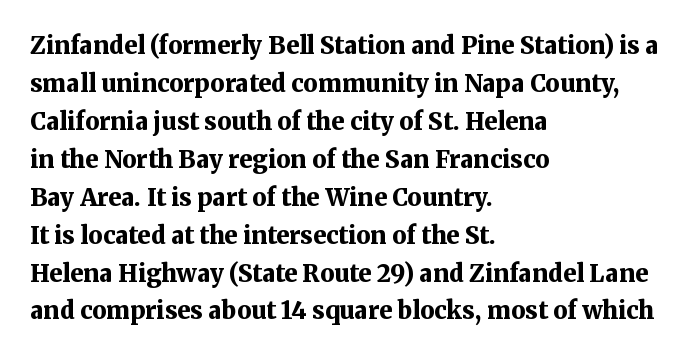
{"italic": "no", "bold": "yes", "underline": "no", "align": "left", "line_spacing": "normal", "line_spacing_ratio": 1.58, "letter_spacing": "normal", "letter_spacing_em": 0.0, "glyph_px": 24}
